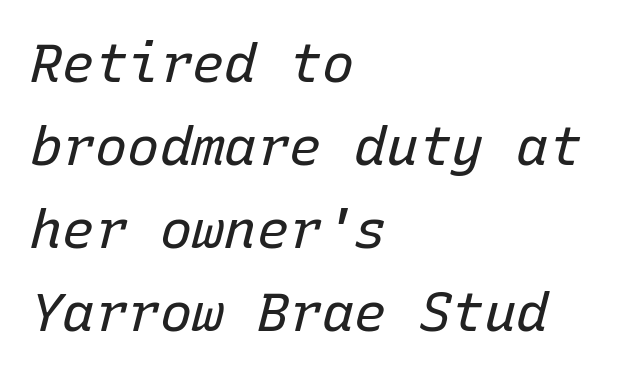
The image shows 54 px regular-weight type, italic (leaning right), monospaced; set left-aligned, normal line spacing (1.54x), normal letter spacing, not underlined; low stroke contrast and a medium x-height.
